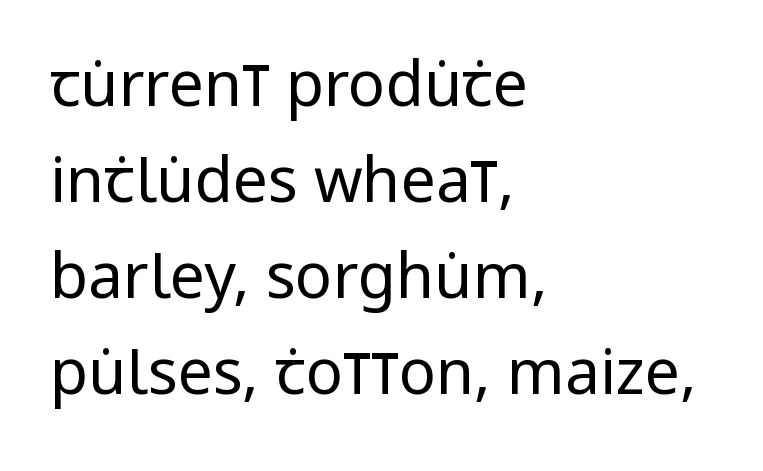
{"serif": "no", "italic": "no", "bold": "no", "weight": "regular", "width": "condensed", "stroke_contrast": "low", "x_height": "large", "monospaced": "no", "underline": "no", "align": "left", "line_spacing": "normal", "line_spacing_ratio": 1.55, "letter_spacing": "normal", "letter_spacing_em": 0.0, "glyph_px": 62}
